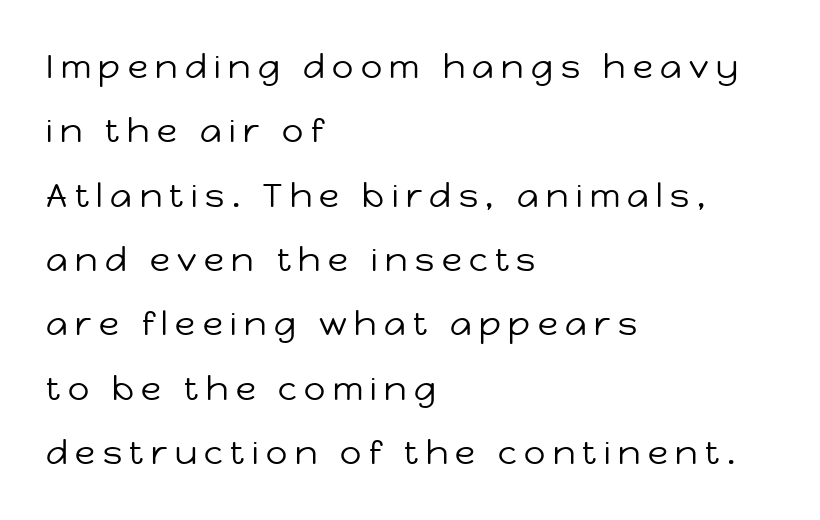
Q: Is the text bold? A: No.
Q: Is the text italic (slanted)? A: No, it is upright.
Q: Is the typeface a serif or a sans-serif typeface? A: Sans-serif.
Q: Is the text underlined? A: No.
Q: How is the paragraph aligned? A: Left-aligned.
Q: Is the spacing between letters normal or unusually wide? A: Unusually wide.
Q: Is the spacing between lines tight, normal or loose? A: Loose.
Q: Width (condensed, normal, or wide)? A: Normal.
Q: Stroke contrast? A: Low.
Q: x-height? A: Medium.
Q: Monospaced? A: No.
